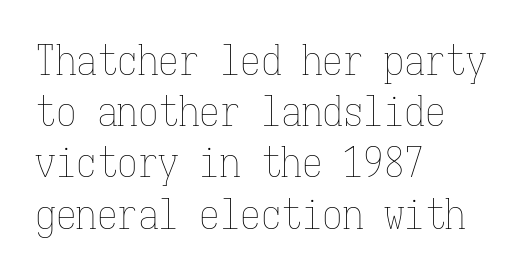
The image shows 41 px thin, condensed type, upright, monospaced; set left-aligned, normal line spacing (1.25x), normal letter spacing, not underlined; low stroke contrast and a medium x-height.
